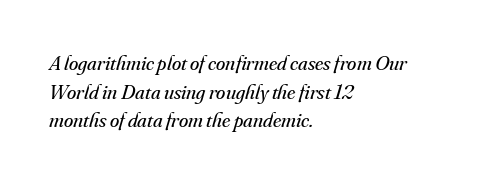
The image shows 21 px text type, italic (leaning right); set left-aligned, normal line spacing (1.36x), normal letter spacing, not underlined.
